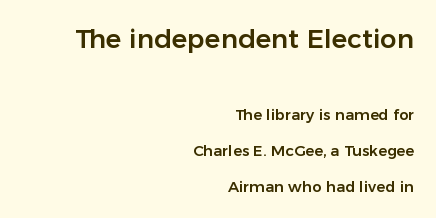
Q: Is the text italic (slanted)? A: No, it is upright.
Q: Is the text underlined? A: No.
Q: How is the paragraph aligned? A: Right-aligned.
Q: Is the spacing between letters normal or unusually wide? A: Normal.
Q: Is the spacing between lines tight, normal or loose? A: Loose.
Q: Which block of text is set in a larger size, the first (top) or the second (bottom)? A: The first (top) one.
